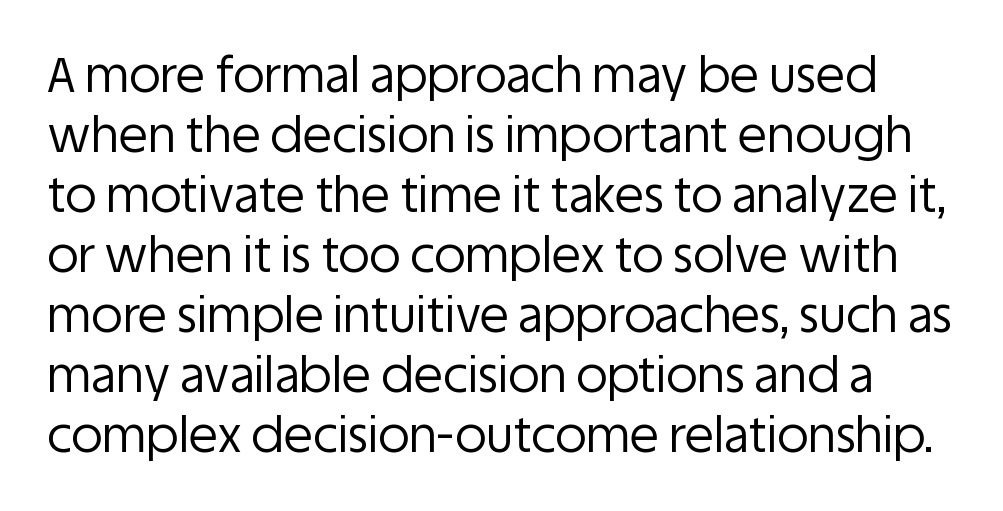
Q: Is the text bold? A: No.
Q: Is the text italic (slanted)? A: No, it is upright.
Q: Is the typeface a serif or a sans-serif typeface? A: Sans-serif.
Q: Is the text underlined? A: No.
Q: Is the spacing between letters normal or unusually wide? A: Normal.
Q: Is the spacing between lines tight, normal or loose? A: Normal.
Q: Width (condensed, normal, or wide)? A: Normal.
Q: Stroke contrast? A: Low.
Q: x-height? A: Large.
Q: Monospaced? A: No.
